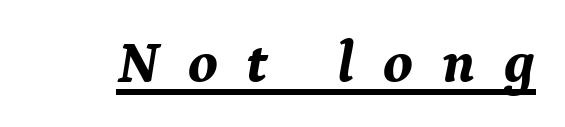
The image shows 59 px bold serif type, italic (leaning right); set unusually wide letter spacing (+0.48 em), underlined; medium stroke contrast and a medium x-height.
